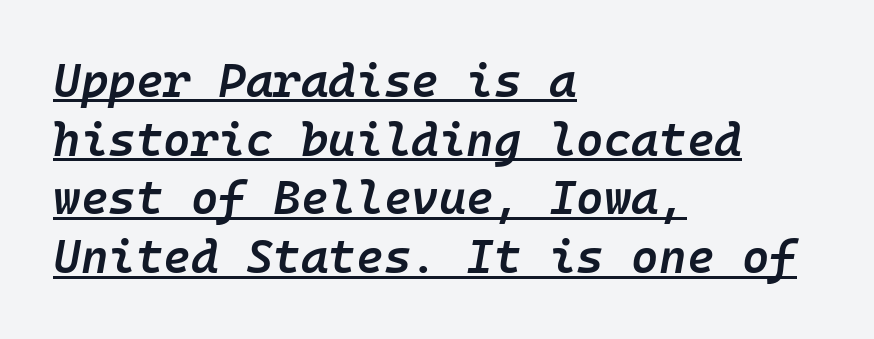
Notice the strokes are somewhat thickened but not fully heavy: this is a semibold. The passage shown stacks its lines at a standard gap. Is the block centered? No — it sits flush against the left margin. Posture: slanted. Spacing between characters is what you'd get straight out of the box.
